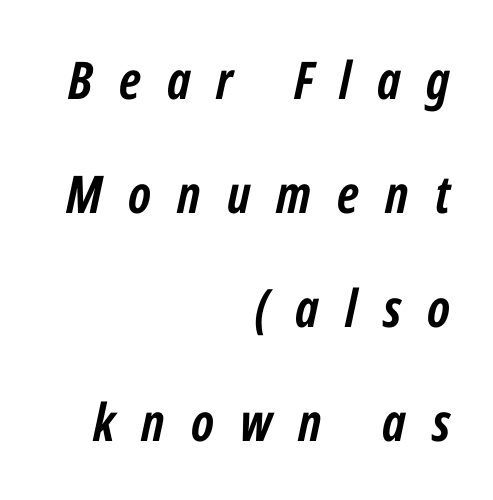
Alignment: flush right. The typesetting leans heavy: a genuine bold. The letters advance in unequal steps, a hallmark of proportional type. The face used here has a pronounced slope to its letters. The strip under each line holds only bare page. Airy leading.
